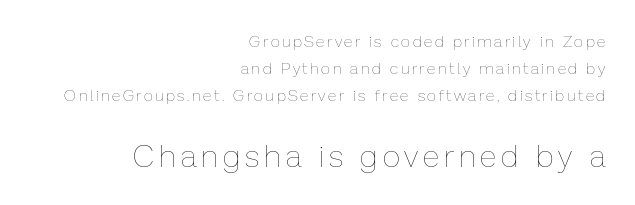
{"italic": "no", "bold": "no", "weight": "thin", "width": "normal", "stroke_contrast": "low", "x_height": "medium", "monospaced": "no", "underline": "no", "align": "right", "line_spacing": "normal", "line_spacing_ratio": 1.68, "larger_block": "second", "size_ratio": 1.94, "glyph_px": 31}
